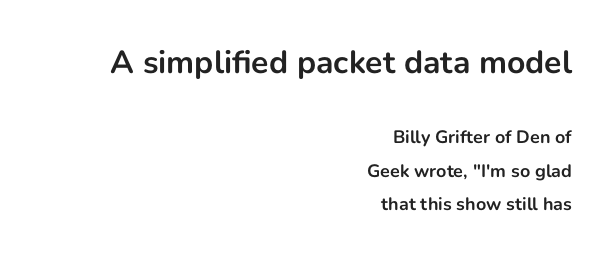
Q: Is the text bold? A: Yes.
Q: Is the text italic (slanted)? A: No, it is upright.
Q: Is the typeface a serif or a sans-serif typeface? A: Sans-serif.
Q: Is the text underlined? A: No.
Q: How is the paragraph aligned? A: Right-aligned.
Q: Is the spacing between letters normal or unusually wide? A: Normal.
Q: Which block of text is set in a larger size, the first (top) or the second (bottom)? A: The first (top) one.
Q: Width (condensed, normal, or wide)? A: Normal.
Q: Stroke contrast? A: Low.
Q: x-height? A: Medium.
Q: Monospaced? A: No.
